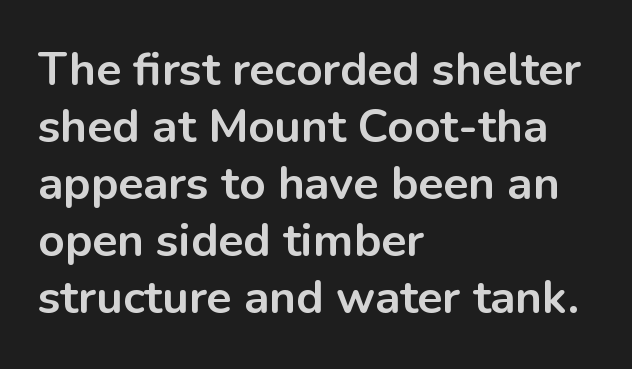
Designer's note — italics off, roman on. Check where the strokes stop: nothing finishes them off — pure sans. Heavy, bold letterforms. This sample is left-justified, so line endings fall wherever the words run out. Each letter keeps its own natural width here, so spacing adapts to shape.
